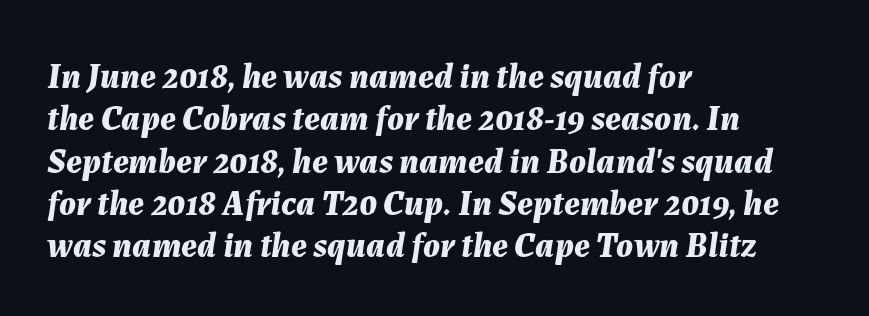
{"italic": "yes", "lean": "right", "slant_degrees": 7, "bold": "yes", "weight": "bold", "width": "normal", "stroke_contrast": "medium", "x_height": "medium", "monospaced": "no", "underline": "no", "align": "left", "line_spacing_ratio": 1.21, "letter_spacing": "normal", "letter_spacing_em": 0.0, "glyph_px": 35}
